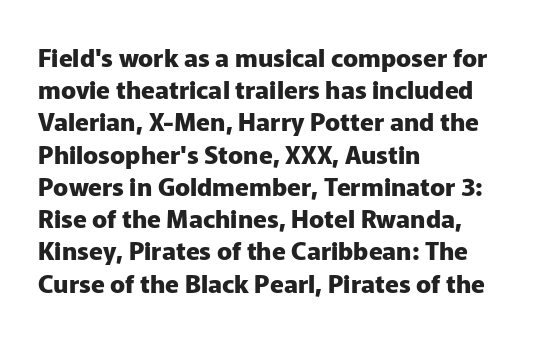
The lines sit at an ordinary, default distance from one another. Italic? Not at all — the glyphs are vertical. This rendering leaves character spacing at its baseline value. A student would call this left alignment; a typographer would say flush left, rag right.
